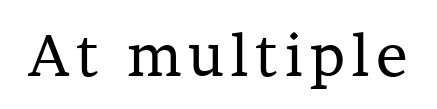
The image shows 59 px regular-weight serif type, upright; set not underlined; low stroke contrast and a medium x-height.
